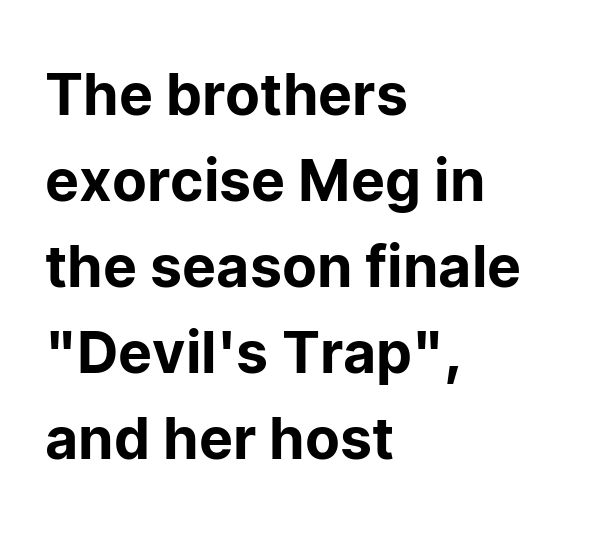
{"serif": "no", "italic": "no", "width": "normal", "stroke_contrast": "low", "x_height": "medium", "monospaced": "no", "underline": "no", "align": "left", "line_spacing": "normal", "line_spacing_ratio": 1.51, "letter_spacing": "normal", "letter_spacing_em": 0.0, "glyph_px": 57}
